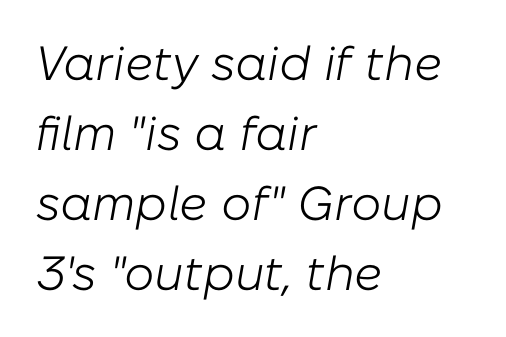
The image shows 48 px light type, italic (leaning right); set left-aligned, normal line spacing (1.46x), normal letter spacing, not underlined; low stroke contrast and a medium x-height.
